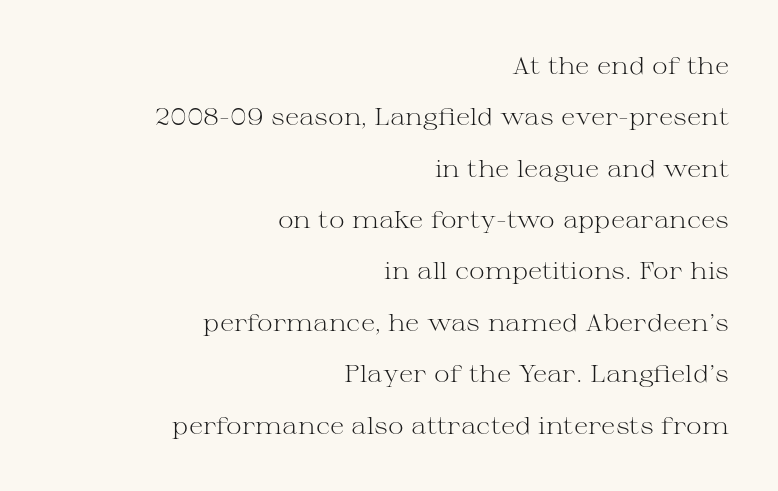
{"italic": "no", "bold": "no", "underline": "no", "align": "right", "line_spacing": "loose", "line_spacing_ratio": 2.14, "letter_spacing": "normal", "letter_spacing_em": 0.0, "glyph_px": 24}
